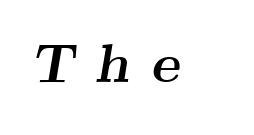
The image shows 55 px semibold, wide serif type, italic (leaning right); set unusually wide letter spacing (+0.37 em), not underlined; medium stroke contrast and a small x-height.
